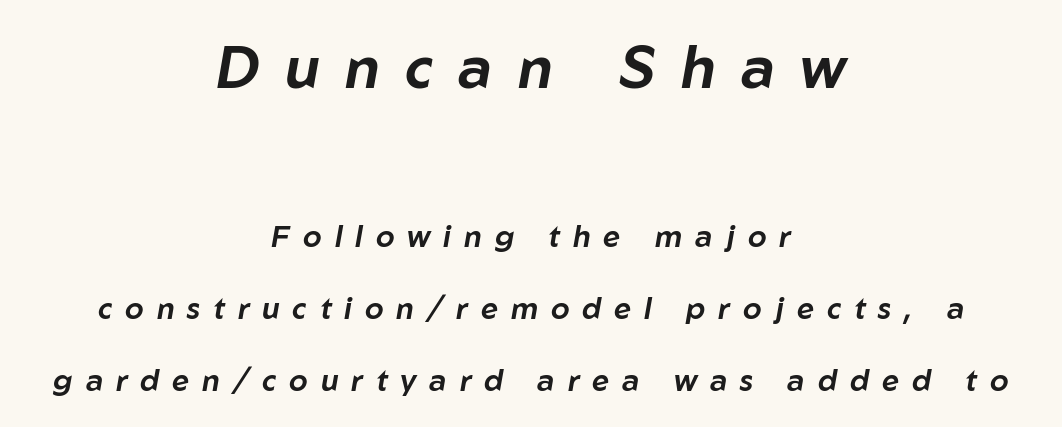
The image shows 59 px text type, italic (leaning right); set centered, loose line spacing (2.39x), unusually wide letter spacing (+0.43 em), not underlined; the first (top) block is 1.97x larger; low stroke contrast and a medium x-height.
